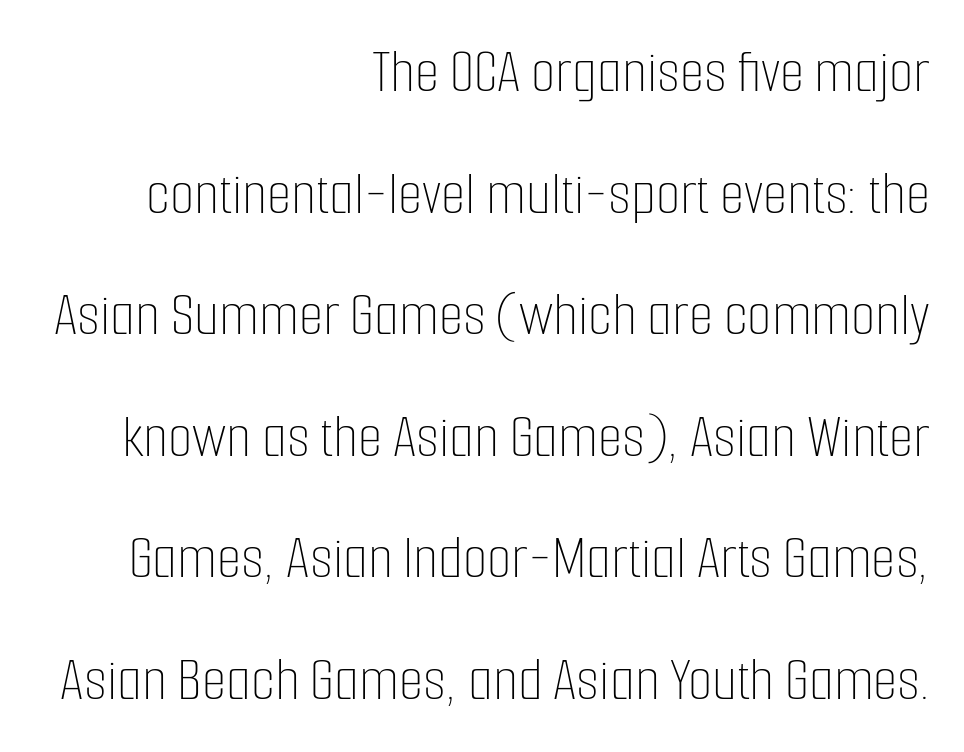
The tracking reads as untouched default to a designer's eye. The strokes carry an ordinary text weight at most. A flush-right, rag-left setting is used for this passage. Does the leading feel generous? Absolutely, it's lavish. Glance below the letters and you will spot only blank space.
